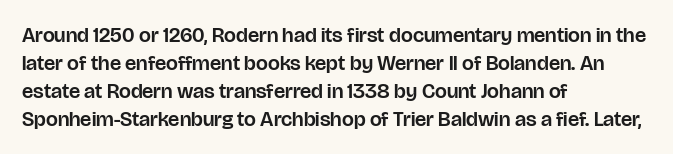
If you measured baseline to baseline, you'd find a middling distance. Descenders are the only things crossing below the line. The lines in this sample share a left origin and differ only in where they stop. Letter spacing: default. Quick note: not italic, upright.
